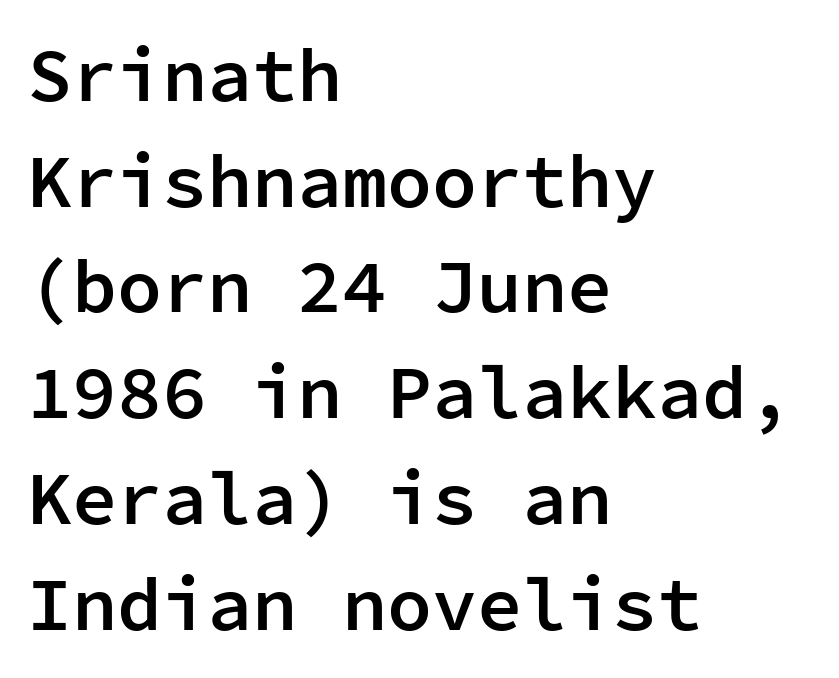
Q: Is the text bold? A: Semi-bold.
Q: Is the text italic (slanted)? A: No, it is upright.
Q: Is the typeface a serif or a sans-serif typeface? A: Sans-serif.
Q: Is the text underlined? A: No.
Q: How is the paragraph aligned? A: Left-aligned.
Q: Is the spacing between letters normal or unusually wide? A: Normal.
Q: Is the spacing between lines tight, normal or loose? A: Normal.
Q: Width (condensed, normal, or wide)? A: Normal.
Q: Stroke contrast? A: Low.
Q: x-height? A: Medium.
Q: Monospaced? A: Yes.
